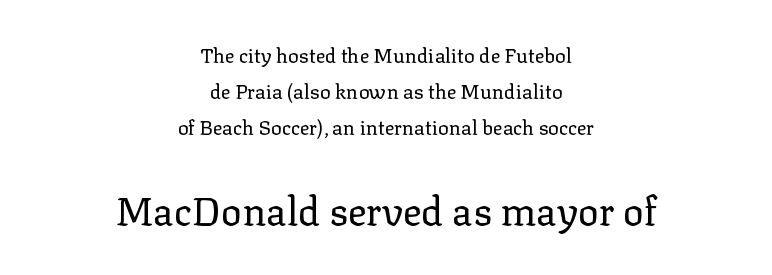
The type is set solid horizontally, with unmodified tracking. The font family rendered here belongs to the serif group. A quiet, ordinary-to-light weight characterises the typeface. It's the straight-up-and-down kind of type.
